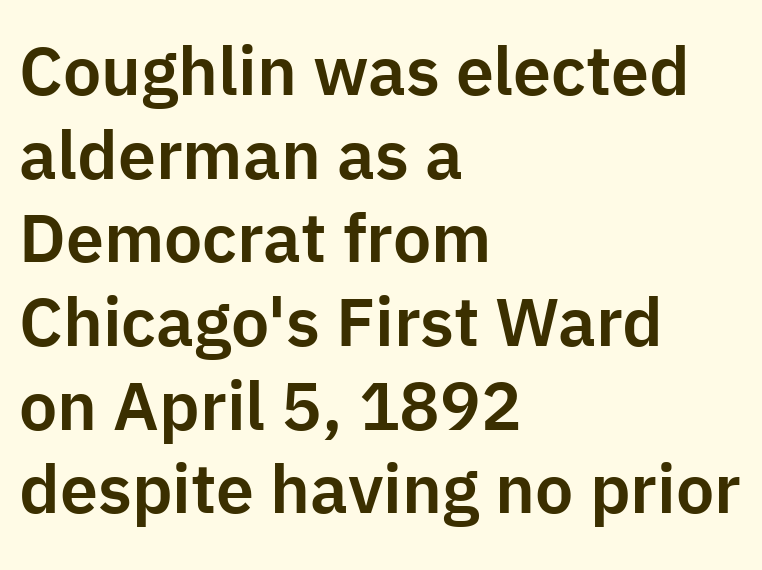
Q: Is the text italic (slanted)? A: No, it is upright.
Q: Is the typeface a serif or a sans-serif typeface? A: Sans-serif.
Q: Is the text underlined? A: No.
Q: How is the paragraph aligned? A: Left-aligned.
Q: Is the spacing between letters normal or unusually wide? A: Normal.
Q: Width (condensed, normal, or wide)? A: Normal.
Q: Stroke contrast? A: Low.
Q: x-height? A: Medium.
Q: Monospaced? A: No.
